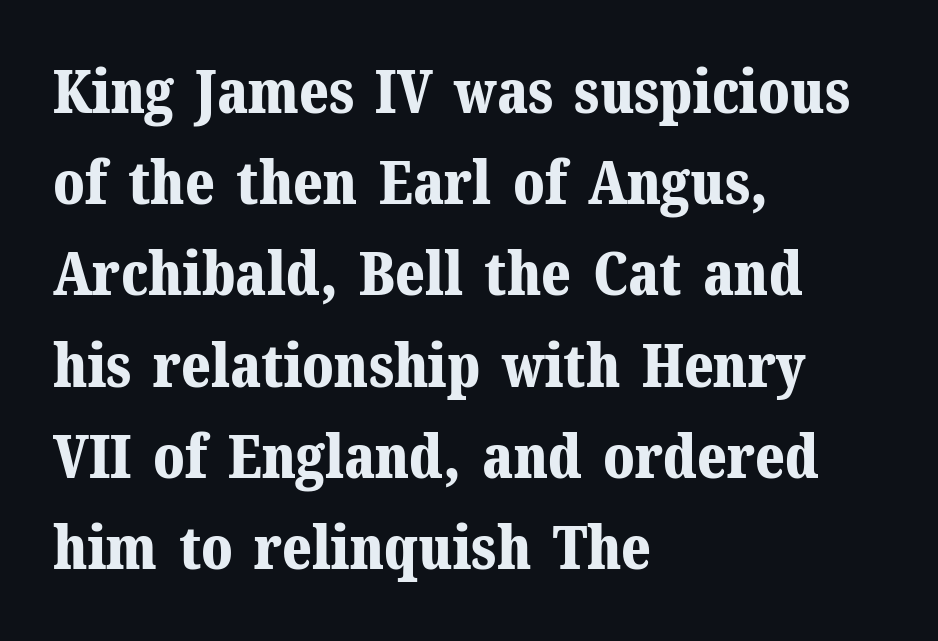
{"serif": "yes", "italic": "no", "bold": "yes", "weight": "bold", "width": "normal", "stroke_contrast": "medium", "x_height": "medium", "monospaced": "no", "underline": "no", "align": "left", "line_spacing": "normal", "line_spacing_ratio": 1.52, "letter_spacing": "normal", "letter_spacing_em": 0.0, "glyph_px": 60}
